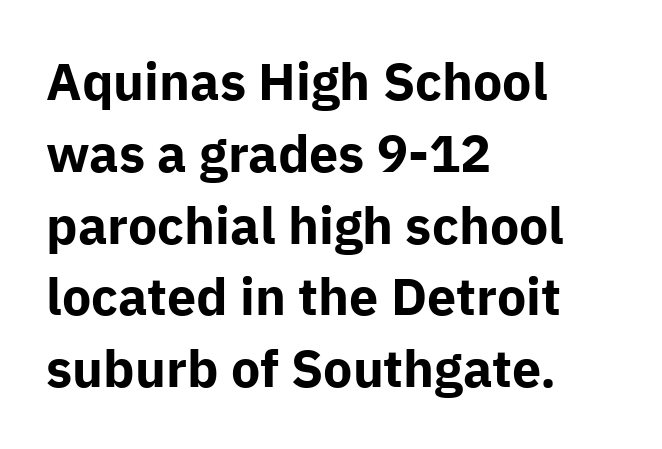
Q: Is the text bold? A: Yes.
Q: Is the text italic (slanted)? A: No, it is upright.
Q: Is the typeface a serif or a sans-serif typeface? A: Sans-serif.
Q: Is the text underlined? A: No.
Q: How is the paragraph aligned? A: Left-aligned.
Q: Is the spacing between letters normal or unusually wide? A: Normal.
Q: Is the spacing between lines tight, normal or loose? A: Normal.
Q: Width (condensed, normal, or wide)? A: Normal.
Q: Stroke contrast? A: Low.
Q: x-height? A: Medium.
Q: Monospaced? A: No.
